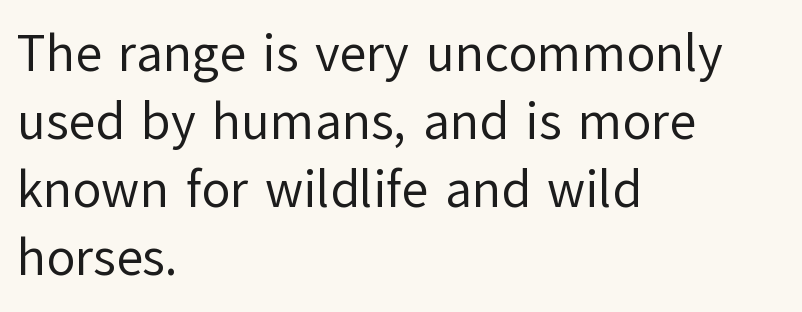
The image shows 52 px regular-weight sans-serif type, upright; set left-aligned, normal line spacing (1.31x), normal letter spacing, not underlined; low stroke contrast and a medium x-height.
